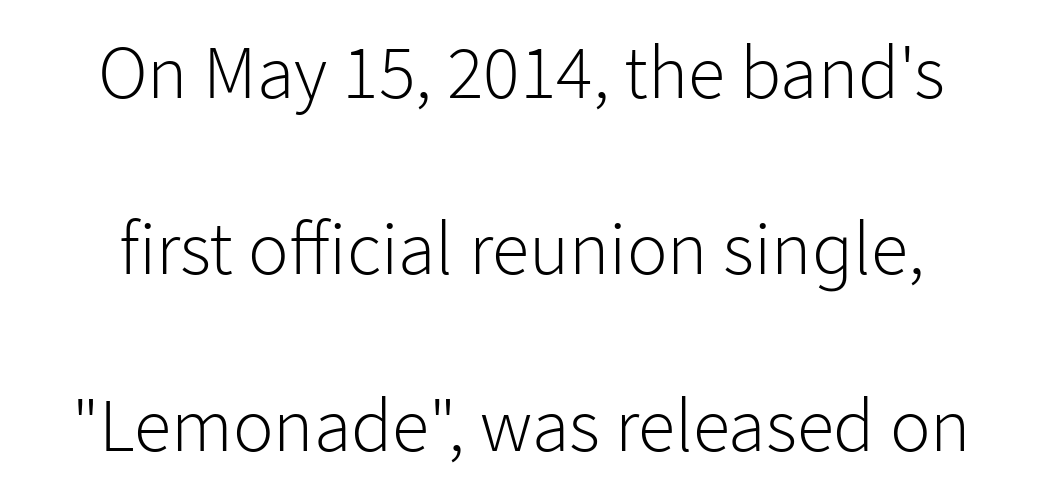
Q: Is the text bold? A: No.
Q: Is the text italic (slanted)? A: No, it is upright.
Q: Is the typeface a serif or a sans-serif typeface? A: Sans-serif.
Q: Is the text underlined? A: No.
Q: How is the paragraph aligned? A: Centered.
Q: Is the spacing between letters normal or unusually wide? A: Normal.
Q: Is the spacing between lines tight, normal or loose? A: Loose.
Q: Width (condensed, normal, or wide)? A: Normal.
Q: Stroke contrast? A: Low.
Q: x-height? A: Medium.
Q: Monospaced? A: No.
